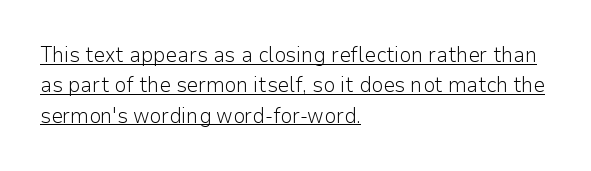
The image shows 21 px text type, upright; set left-aligned, normal line spacing (1.45x), normal letter spacing, underlined.
